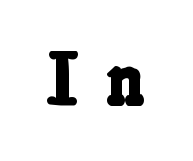
These lines are rendered in a variable-pitch font. Check where the strokes stop: tiny serifs finish them off. Short note: letters widely spaced. The area under the type is left untouched. Summary of weight: heavy, a full bold.
